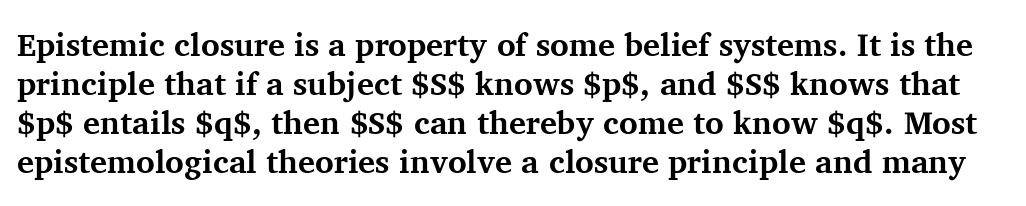
Yep, those are serifs on the letters. Nobody drew a line under any word here. Letter spacing: default. This sample has the flowing, uneven cadence of proportional lettering.
